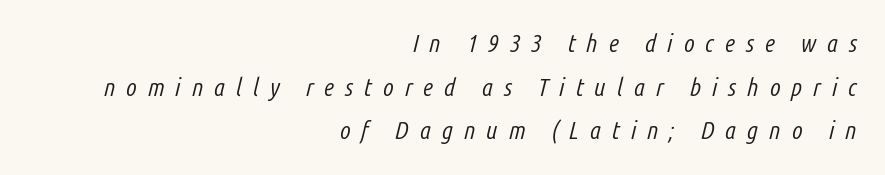
Q: Is the text bold? A: No.
Q: Is the text italic (slanted)? A: Yes, it leans right by about 14 degrees.
Q: Is the text underlined? A: No.
Q: How is the paragraph aligned? A: Right-aligned.
Q: Is the spacing between letters normal or unusually wide? A: Unusually wide.
